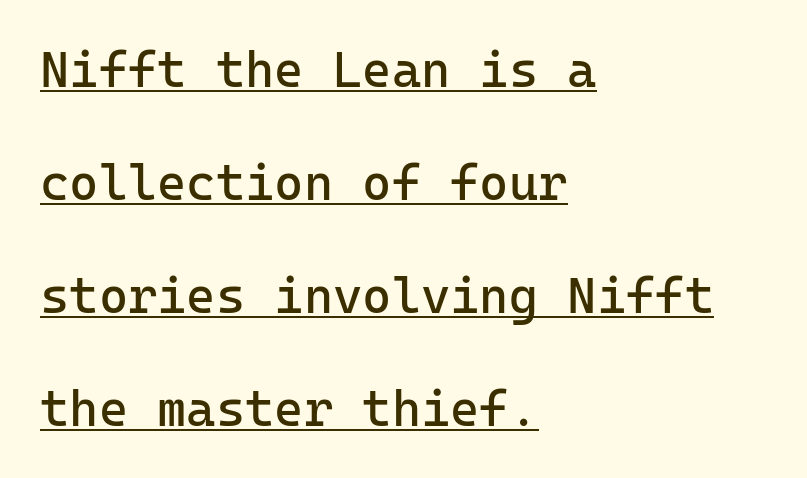
{"serif": "no", "italic": "no", "bold": "no", "weight": "regular", "width": "normal", "stroke_contrast": "low", "x_height": "medium", "monospaced": "yes", "underline": "yes", "align": "left", "line_spacing": "loose", "line_spacing_ratio": 2.26, "letter_spacing": "normal", "letter_spacing_em": 0.0, "glyph_px": 50}
